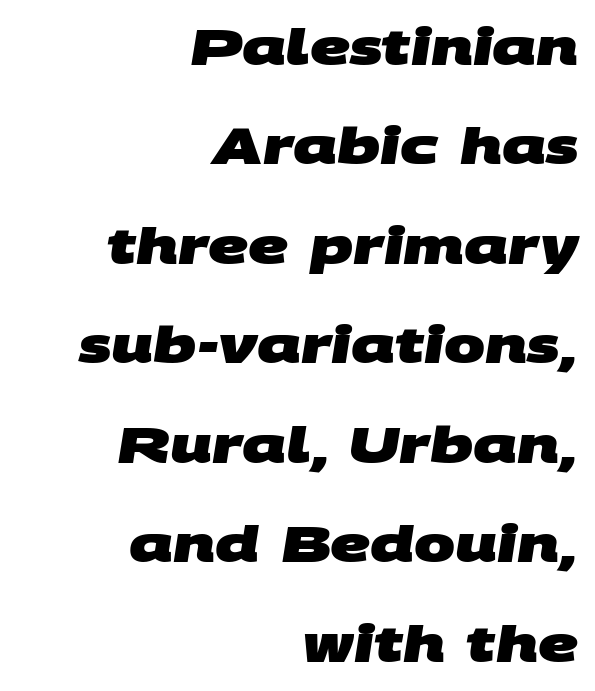
The setting favours the right margin, as signatures and pull-quotes sometimes do. Typographically, this falls in the sans-serif category. These lines keep a tight, regular rhythm from letter to letter. Think of a printed novel: that variable character pitch is what you see here.
